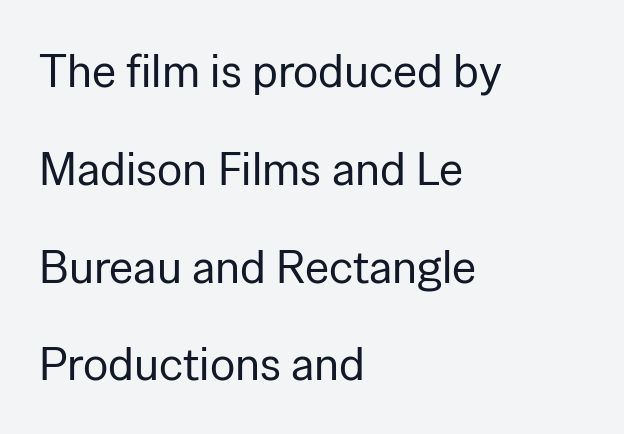
Q: Is the text bold? A: No.
Q: Is the text italic (slanted)? A: No, it is upright.
Q: Is the typeface a serif or a sans-serif typeface? A: Sans-serif.
Q: Is the text underlined? A: No.
Q: How is the paragraph aligned? A: Left-aligned.
Q: Is the spacing between letters normal or unusually wide? A: Normal.
Q: Is the spacing between lines tight, normal or loose? A: Loose.
Q: Width (condensed, normal, or wide)? A: Normal.
Q: Stroke contrast? A: Low.
Q: x-height? A: Medium.
Q: Monospaced? A: No.
